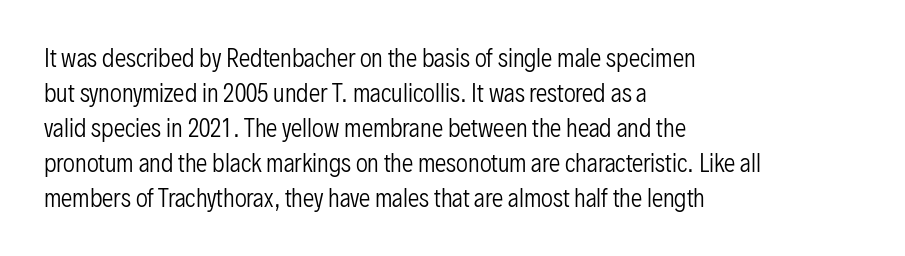
The image shows 23 px text type, upright; set left-aligned, normal line spacing (1.52x), normal letter spacing, not underlined.
